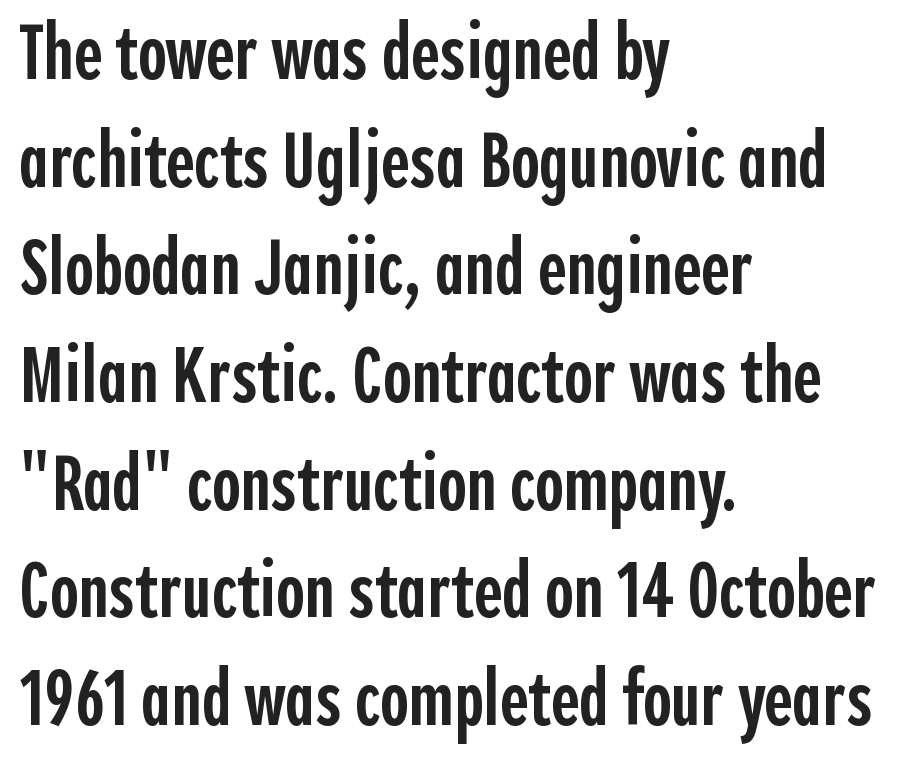
Is the type bold? Partly — it's a semibold, heavier than regular but not fully bold. The space directly below the letters is spotless. How would I describe the line gaps? Plain and ordinary. Designer's note — italics off, roman on. Observe the ordinary spacing: letters are neighbours, not strangers.
